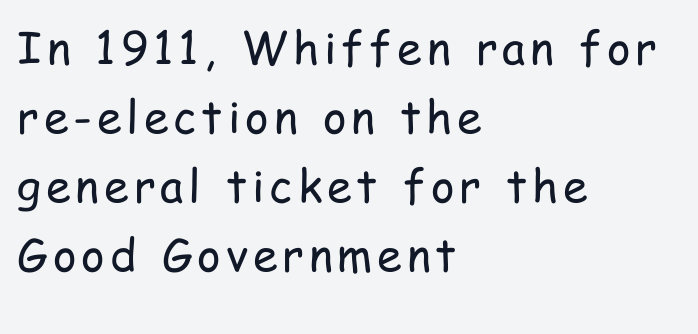
Q: Is the text bold? A: No.
Q: Is the text italic (slanted)? A: No, it is upright.
Q: Is the typeface a serif or a sans-serif typeface? A: Sans-serif.
Q: Is the text underlined? A: No.
Q: How is the paragraph aligned? A: Left-aligned.
Q: Is the spacing between lines tight, normal or loose? A: Normal.
Q: Width (condensed, normal, or wide)? A: Condensed.
Q: Stroke contrast? A: Low.
Q: x-height? A: Medium.
Q: Monospaced? A: No.
